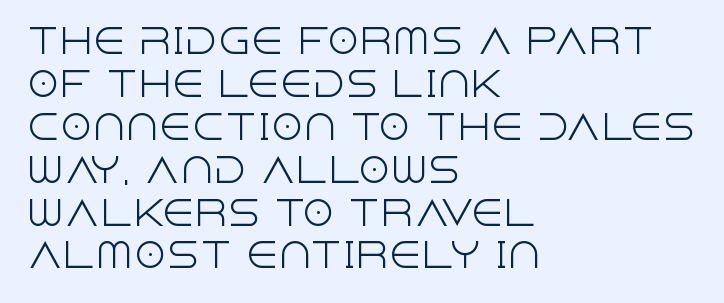
The image shows 33 px light sans-serif type, upright; set left-aligned, normal line spacing (1.3x), normal letter spacing, not underlined; a large x-height.
